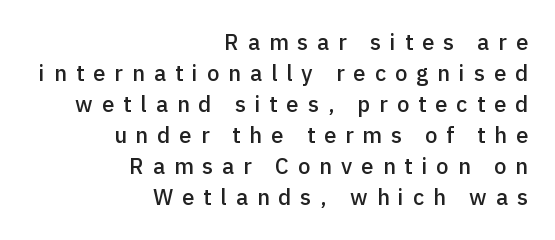
Q: Is the text bold? A: Semi-bold.
Q: Is the text italic (slanted)? A: No, it is upright.
Q: Is the text underlined? A: No.
Q: How is the paragraph aligned? A: Right-aligned.
Q: Is the spacing between letters normal or unusually wide? A: Unusually wide.
Q: Is the spacing between lines tight, normal or loose? A: Normal.
